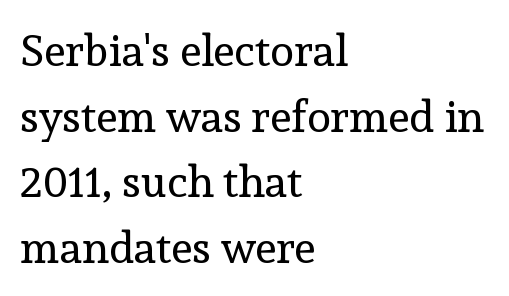
The line-height multiplier appears to be the usual default. You can tell from the footed stems that serif type was used. Stroke thickness stays within the range of a standard reading face or lighter. It's the straight-up-and-down kind of type. The passage shown is typed in a proportional face where columns would drift. Words appear dense and cohesive because spacing is normal.
